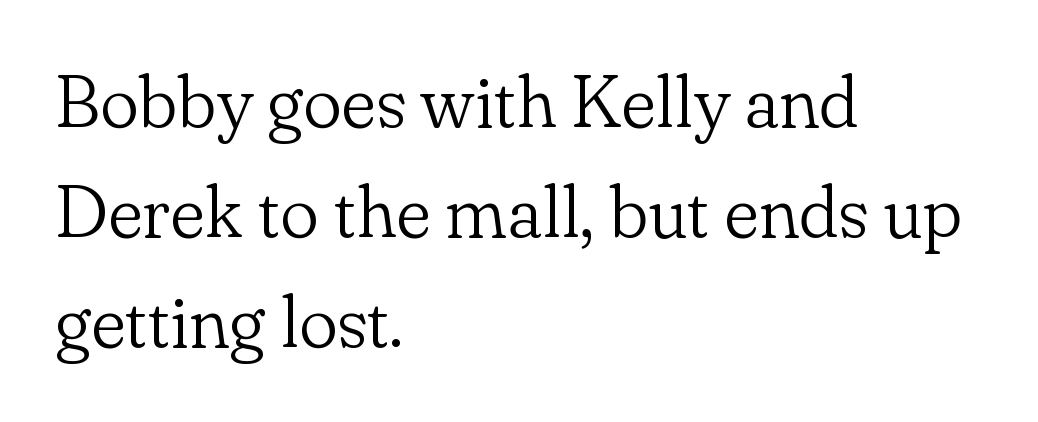
{"serif": "yes", "italic": "no", "bold": "no", "weight": "light", "width": "normal", "stroke_contrast": "low", "x_height": "small", "monospaced": "no", "underline": "no", "align": "left", "line_spacing": "normal", "line_spacing_ratio": 1.51, "letter_spacing": "normal", "letter_spacing_em": 0.0, "glyph_px": 73}
